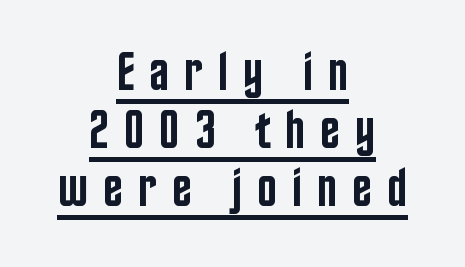
Q: Is the text bold? A: Semi-bold.
Q: Is the text italic (slanted)? A: No, it is upright.
Q: Is the typeface a serif or a sans-serif typeface? A: Sans-serif.
Q: Is the text underlined? A: Yes.
Q: How is the paragraph aligned? A: Centered.
Q: Is the spacing between letters normal or unusually wide? A: Unusually wide.
Q: Is the spacing between lines tight, normal or loose? A: Tight.
Q: Width (condensed, normal, or wide)? A: Condensed.
Q: Stroke contrast? A: Low.
Q: x-height? A: Large.
Q: Monospaced? A: No.
